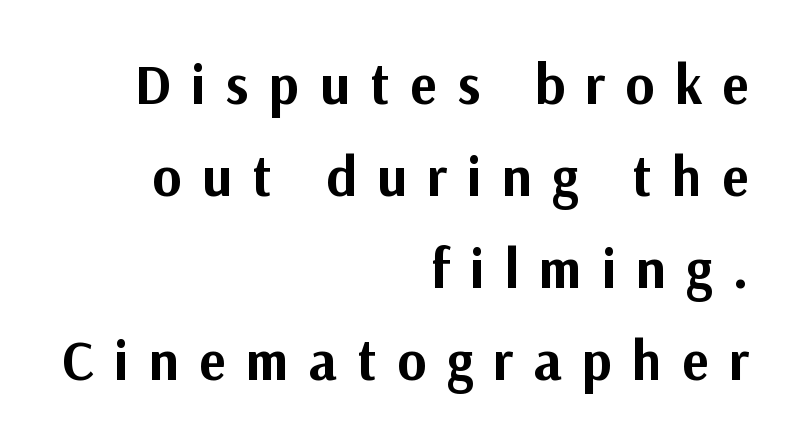
Layout note: lines flush right. The sample has been set heavy, in full bold. Here the designer chose a conventional face with non-uniform glyph widths. The gaps between neighbouring characters are conspicuously large. Successive baselines arrive at the customary interval.
